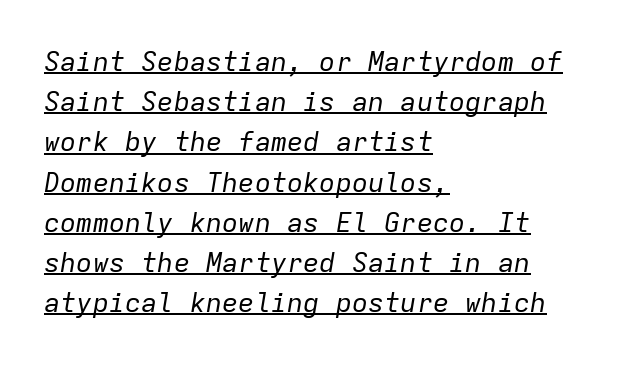
Horizontal alignment here is leftward, the default for most running prose. Spacing between characters is what you'd get straight out of the box. An italicized treatment has been applied to the whole sample. Emphasis is given by a line drawn under the lettering.
